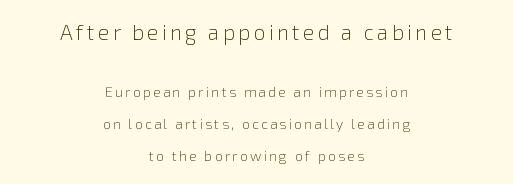
{"italic": "no", "bold": "no", "underline": "no", "align": "center", "line_spacing": "loose", "line_spacing_ratio": 2.27, "larger_block": "first", "size_ratio": 1.5, "glyph_px": 21}
